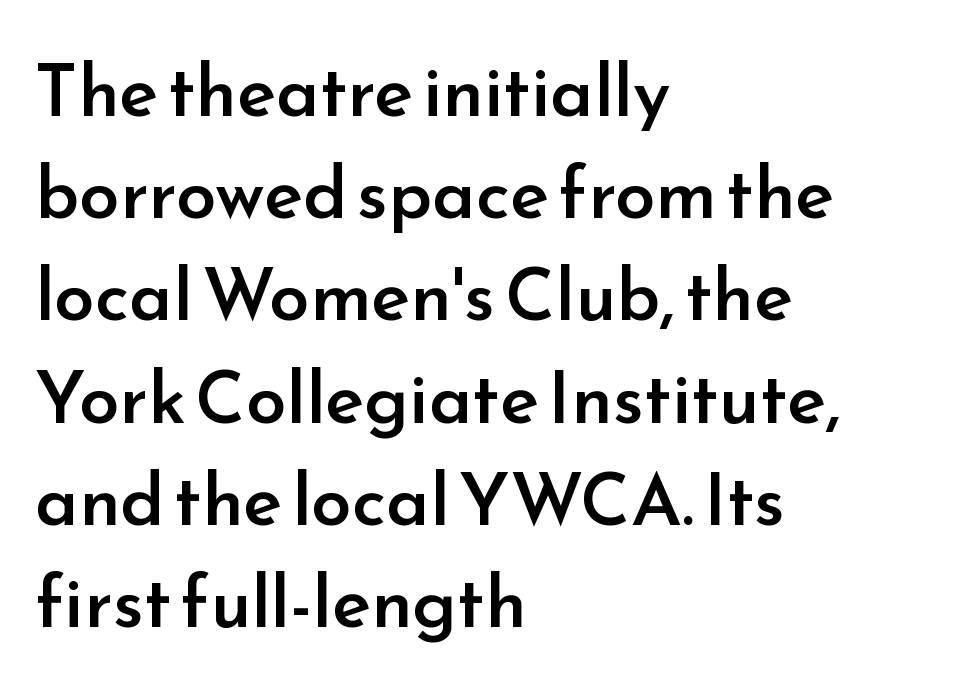
Q: Is the text bold? A: Semi-bold.
Q: Is the text italic (slanted)? A: No, it is upright.
Q: Is the typeface a serif or a sans-serif typeface? A: Sans-serif.
Q: Is the text underlined? A: No.
Q: How is the paragraph aligned? A: Left-aligned.
Q: Is the spacing between letters normal or unusually wide? A: Normal.
Q: Is the spacing between lines tight, normal or loose? A: Normal.
Q: Width (condensed, normal, or wide)? A: Normal.
Q: Stroke contrast? A: Low.
Q: x-height? A: Small.
Q: Monospaced? A: No.
